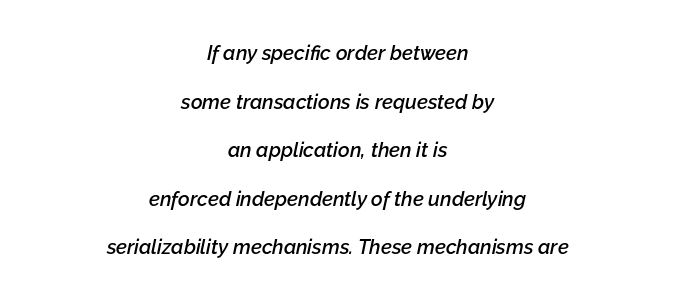
The image shows 20 px text type, italic (leaning right); set centered, loose line spacing (2.43x), normal letter spacing, not underlined.
